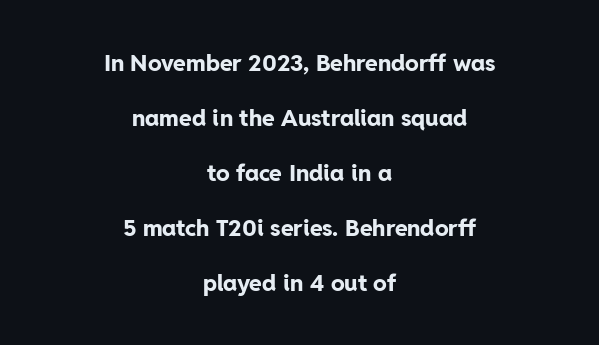
Q: Is the text bold? A: Yes.
Q: Is the text italic (slanted)? A: No, it is upright.
Q: Is the text underlined? A: No.
Q: How is the paragraph aligned? A: Centered.
Q: Is the spacing between letters normal or unusually wide? A: Normal.
Q: Is the spacing between lines tight, normal or loose? A: Loose.
